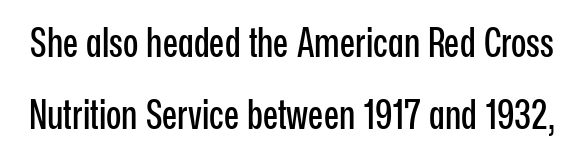
Q: Is the text italic (slanted)? A: No, it is upright.
Q: Is the typeface a serif or a sans-serif typeface? A: Sans-serif.
Q: Is the text underlined? A: No.
Q: Is the spacing between letters normal or unusually wide? A: Normal.
Q: Width (condensed, normal, or wide)? A: Condensed.
Q: Stroke contrast? A: Low.
Q: x-height? A: Medium.
Q: Monospaced? A: No.
